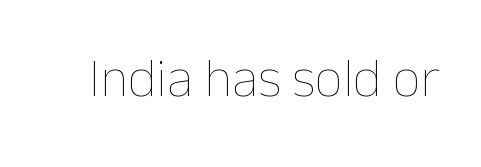
The image shows 55 px thin type, upright; set normal letter spacing, not underlined; low stroke contrast and a medium x-height.
